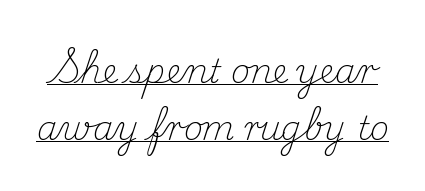
The image shows 33 px light serif type; set line spacing 1.73x, normal letter spacing, underlined; medium stroke contrast and a small x-height.
